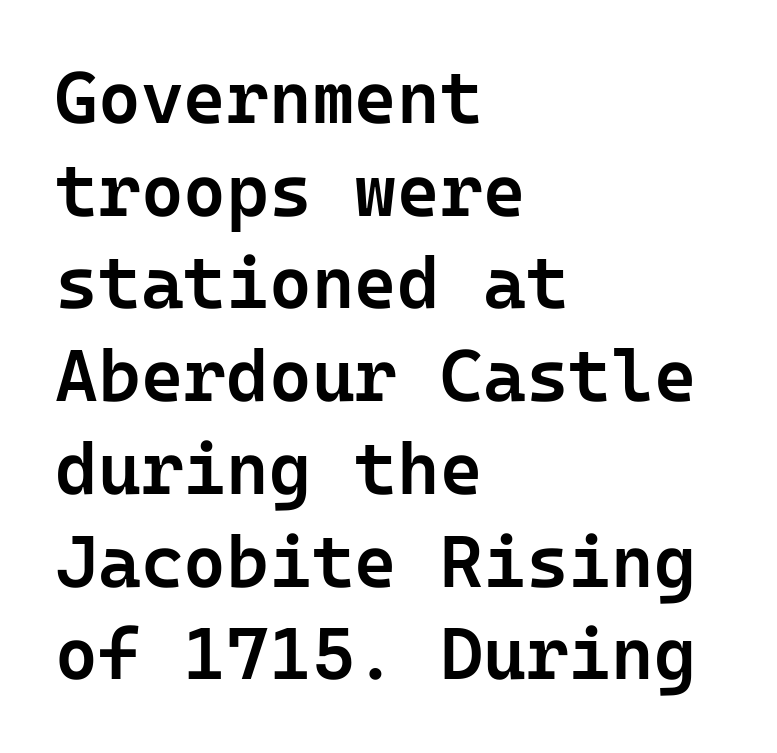
Q: Is the text bold? A: Semi-bold.
Q: Is the text italic (slanted)? A: No, it is upright.
Q: Is the typeface a serif or a sans-serif typeface? A: Sans-serif.
Q: Is the text underlined? A: No.
Q: How is the paragraph aligned? A: Left-aligned.
Q: Is the spacing between letters normal or unusually wide? A: Normal.
Q: Is the spacing between lines tight, normal or loose? A: Normal.
Q: Width (condensed, normal, or wide)? A: Normal.
Q: Stroke contrast? A: Low.
Q: x-height? A: Medium.
